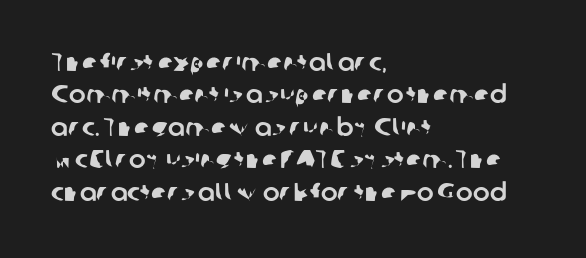
{"underline": "no", "align": "left", "line_spacing": "normal", "line_spacing_ratio": 1.3, "letter_spacing": "normal", "letter_spacing_em": 0.0, "glyph_px": 25}
